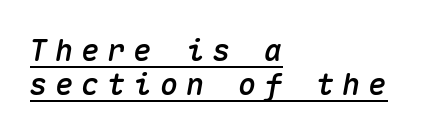
Q: Is the text italic (slanted)? A: Yes, it leans right by about 10 degrees.
Q: Is the text underlined? A: Yes.
Q: How is the paragraph aligned? A: Left-aligned.
Q: Is the spacing between letters normal or unusually wide? A: Unusually wide.
Q: Is the spacing between lines tight, normal or loose? A: Tight.
Q: Width (condensed, normal, or wide)? A: Normal.
Q: Stroke contrast? A: Medium.
Q: x-height? A: Medium.
Q: Monospaced? A: Yes.
